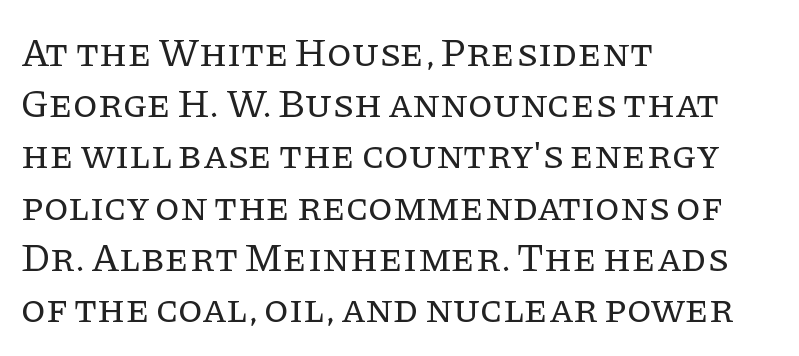
Q: Is the text bold? A: No.
Q: Is the text italic (slanted)? A: No, it is upright.
Q: Is the typeface a serif or a sans-serif typeface? A: Serif.
Q: Is the text underlined? A: No.
Q: How is the paragraph aligned? A: Left-aligned.
Q: Is the spacing between letters normal or unusually wide? A: Normal.
Q: Is the spacing between lines tight, normal or loose? A: Normal.
Q: Width (condensed, normal, or wide)? A: Normal.
Q: Stroke contrast? A: Low.
Q: x-height? A: Large.
Q: Monospaced? A: No.
